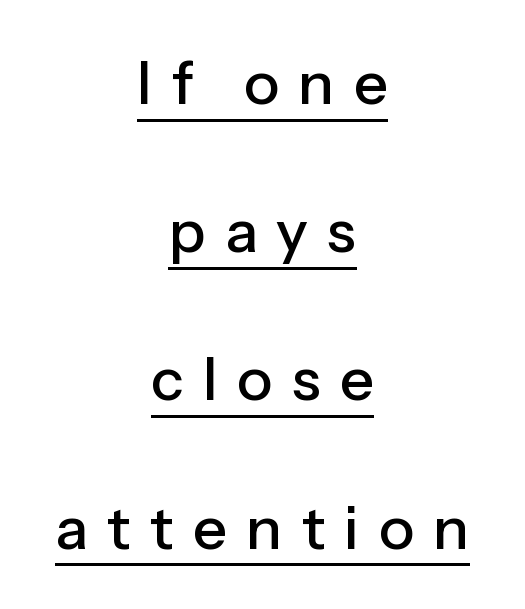
{"serif": "no", "italic": "no", "width": "normal", "stroke_contrast": "low", "x_height": "medium", "monospaced": "no", "underline": "yes", "align": "center", "line_spacing": "loose", "line_spacing_ratio": 2.47, "letter_spacing": "wide", "letter_spacing_em": 0.32, "glyph_px": 60}
